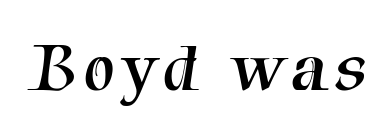
The image shows 70 px regular-weight serif type; set not underlined; medium stroke contrast and a medium x-height.
